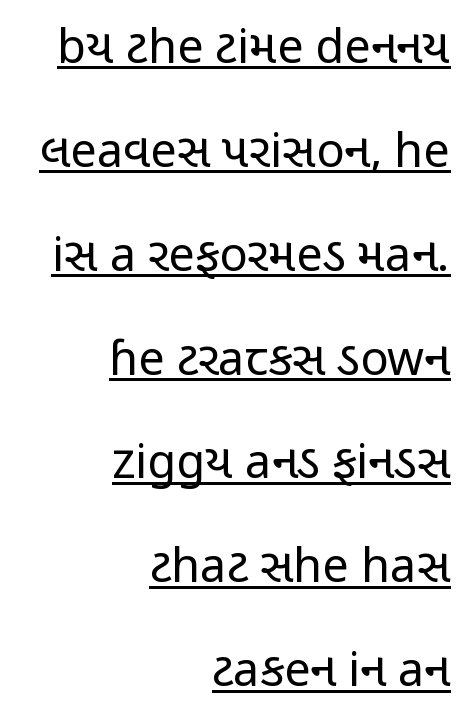
Q: Is the text bold? A: No.
Q: Is the text italic (slanted)? A: No, it is upright.
Q: Is the typeface a serif or a sans-serif typeface? A: Sans-serif.
Q: Is the text underlined? A: Yes.
Q: How is the paragraph aligned? A: Right-aligned.
Q: Is the spacing between letters normal or unusually wide? A: Normal.
Q: Is the spacing between lines tight, normal or loose? A: Loose.
Q: Width (condensed, normal, or wide)? A: Condensed.
Q: Stroke contrast? A: Low.
Q: x-height? A: Medium.
Q: Monospaced? A: No.
